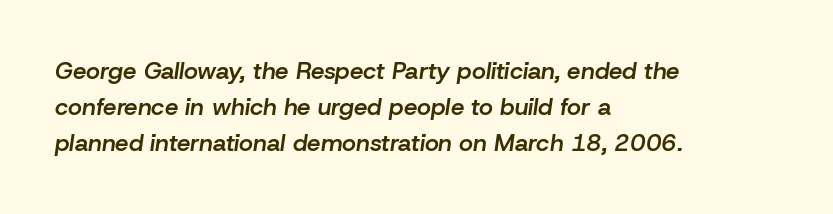
The image shows 24 px text type, italic (leaning right); set left-aligned, normal line spacing (1.51x), normal letter spacing, not underlined.
